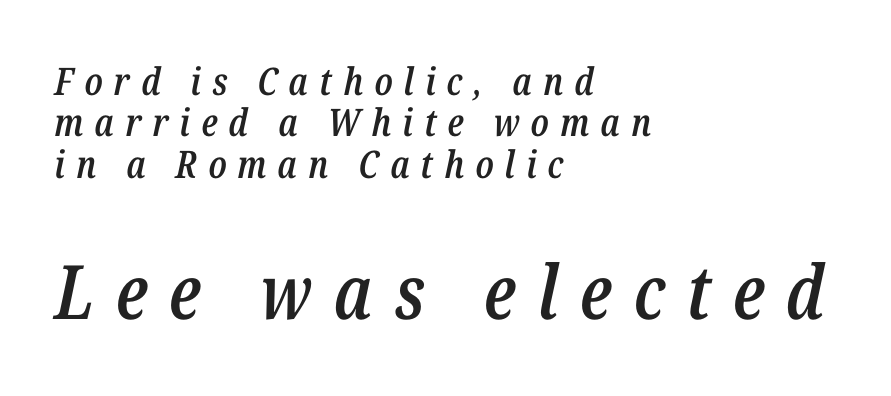
The image shows 75 px semibold, condensed type, italic (leaning right); set left-aligned, tight line spacing (1.09x), unusually wide letter spacing (+0.29 em), not underlined; the second (bottom) block is 1.97x larger; low stroke contrast and a medium x-height.
